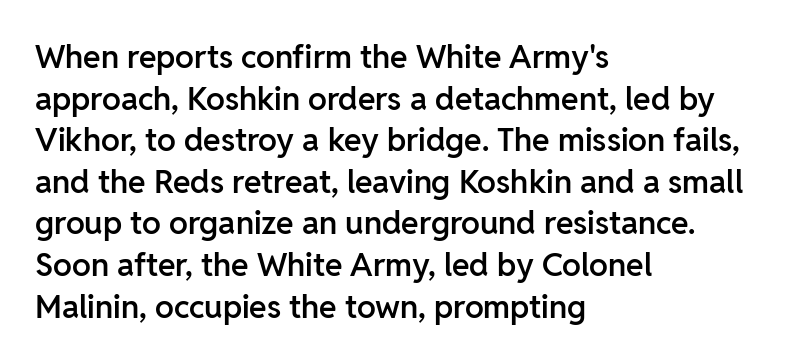
Each letter keeps its own natural width here, so spacing adapts to shape. The block of text has a typical density, with ordinary space between rows. Inter-character spacing is left at the font's built-in metrics. Emphasis by weight is partial: semibold. You can tell from the bare stems that sans-serif type was used. Is there any slant? The stems are plumb.
